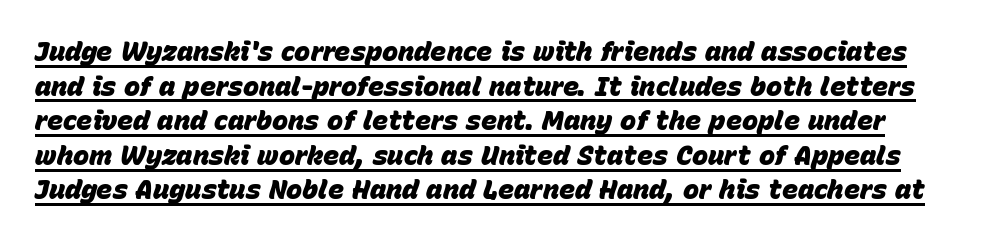
The image shows 27 px bold type, italic (leaning right); set normal line spacing (1.28x), normal letter spacing, underlined.
